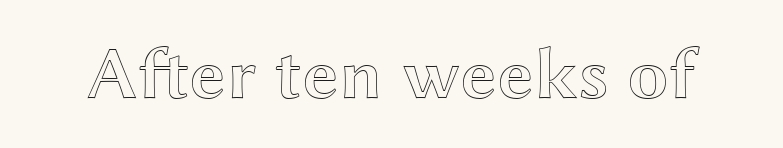
The image shows 74 px wide type, upright; set normal letter spacing, not underlined; a medium x-height.
